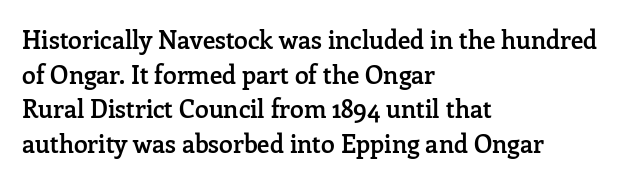
{"italic": "no", "bold": "semi", "underline": "no", "align": "left", "line_spacing": "normal", "line_spacing_ratio": 1.39, "letter_spacing": "normal", "letter_spacing_em": 0.0, "glyph_px": 25}
